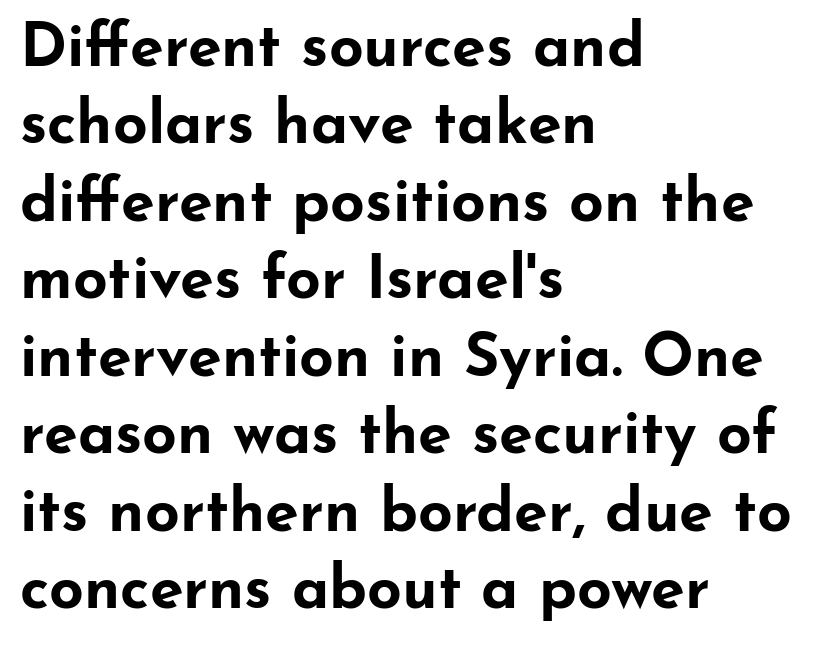
Q: Is the text bold? A: Yes.
Q: Is the text italic (slanted)? A: No, it is upright.
Q: Is the typeface a serif or a sans-serif typeface? A: Sans-serif.
Q: Is the text underlined? A: No.
Q: How is the paragraph aligned? A: Left-aligned.
Q: Is the spacing between letters normal or unusually wide? A: Normal.
Q: Is the spacing between lines tight, normal or loose? A: Normal.
Q: Width (condensed, normal, or wide)? A: Wide.
Q: Stroke contrast? A: Low.
Q: x-height? A: Small.
Q: Monospaced? A: No.
